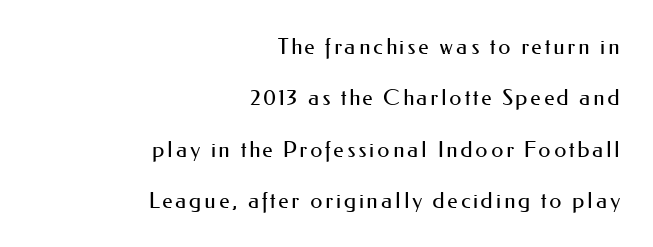
The image shows 22 px text type, upright; set right-aligned, loose line spacing (2.33x), not underlined.
